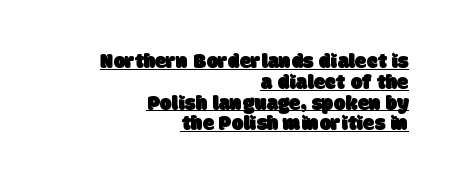
One-word summary of the alignment: right. What decoration does the sample have? An underline. Notice how descenders almost collide with the ascenders below — that's tight leading. Characters follow at the spacing the type designer built in.
